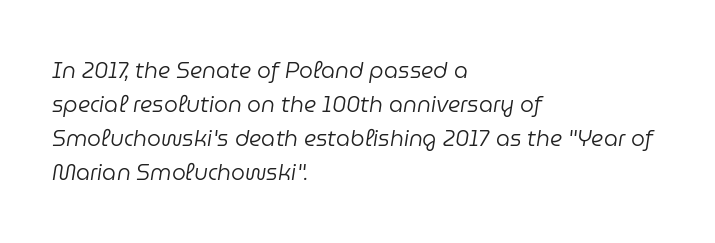
{"italic": "yes", "lean": "right", "slant_degrees": 9, "bold": "no", "underline": "no", "align": "left", "line_spacing": "normal", "line_spacing_ratio": 1.55, "letter_spacing": "normal", "letter_spacing_em": 0.0, "glyph_px": 22}
